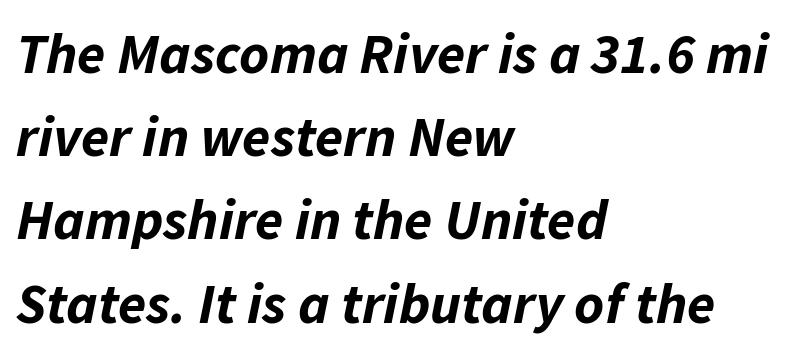
The rows are spaced the way most documents space them. Between one letter and the next there's only the usual sliver of space. The font's italic variant was chosen for this text. Compared with a centered layout, this one pins lines to the left instead. Rule under the text: the space is simply empty.
